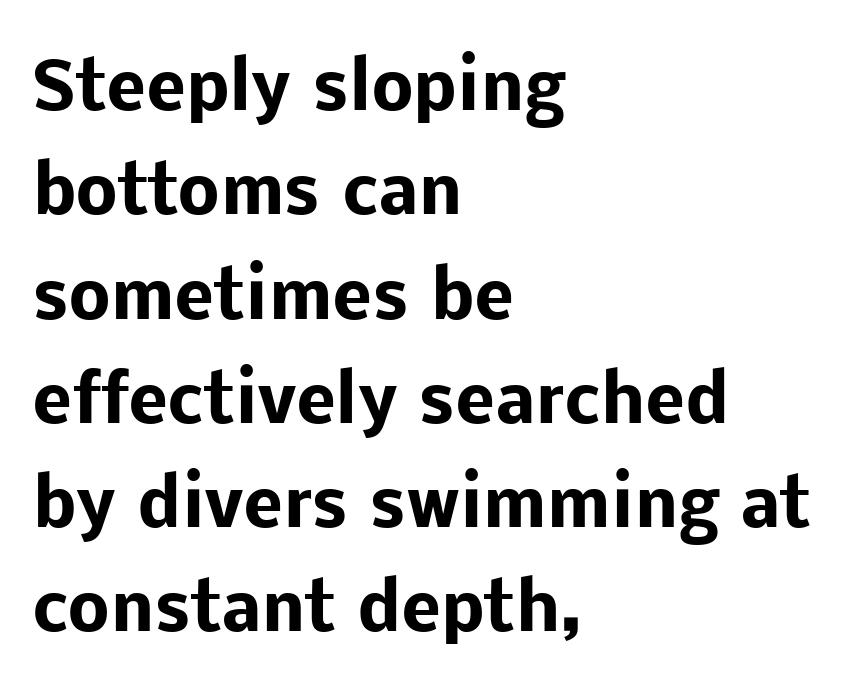
The image shows 66 px heavy sans-serif type, upright; set left-aligned, normal line spacing (1.58x), normal letter spacing, not underlined; low stroke contrast and a medium x-height.
